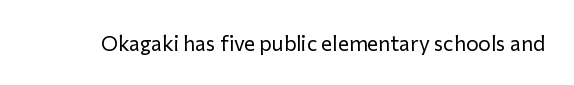
{"italic": "no", "bold": "no", "underline": "no", "letter_spacing": "normal", "letter_spacing_em": 0.0, "glyph_px": 21}
